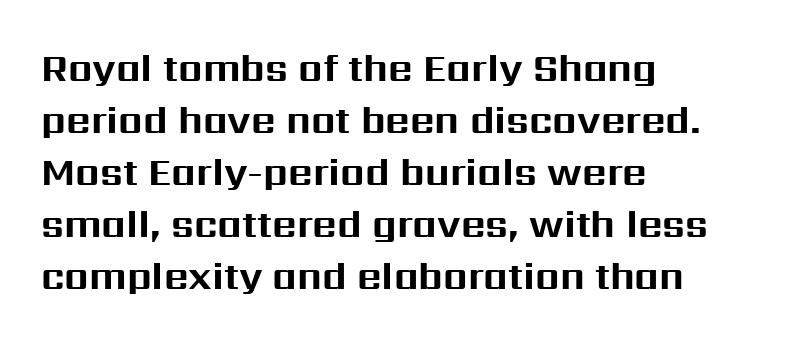
{"serif": "no", "italic": "no", "bold": "yes", "weight": "bold", "width": "normal", "stroke_contrast": "medium", "x_height": "medium", "monospaced": "no", "underline": "no", "align": "left", "line_spacing": "normal", "line_spacing_ratio": 1.37, "letter_spacing": "normal", "letter_spacing_em": 0.0, "glyph_px": 38}
